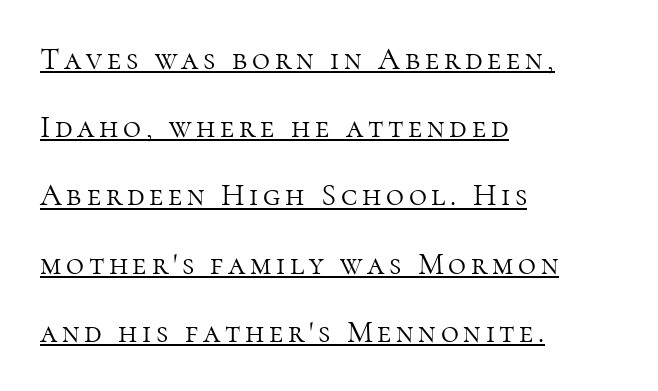
A quiet, ordinary-to-light weight characterises the typeface. Students, observe the line beneath the letters — that is underlining. Style check: upright. The rendering uses natural spacing where letterforms have individual widths. The vertical gap from one line to the next is large.
